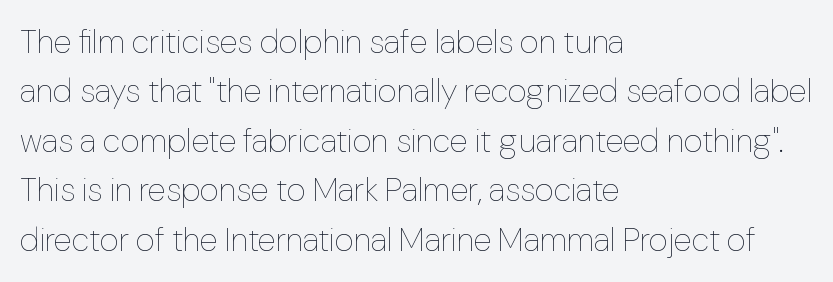
Honestly, the letter spacing is just normal — you wouldn't notice it. If you drew a line through each stem, it would be perfectly vertical. Visually the block forms a straight wall on the left and a jagged coastline on the right. This is not heavy type; no bold has been used. Any mark beneath the type? The region is blank.
